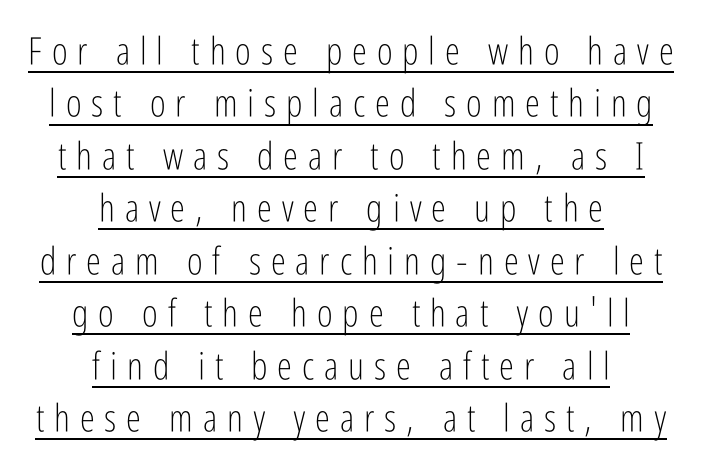
The image shows 38 px light, condensed sans-serif type, upright; set centered, normal line spacing (1.38x), unusually wide letter spacing (+0.26 em), underlined; low stroke contrast and a medium x-height.
